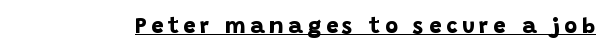
Q: Is the text bold? A: Yes.
Q: Is the text underlined? A: Yes.
Q: Is the spacing between letters normal or unusually wide? A: Unusually wide.
